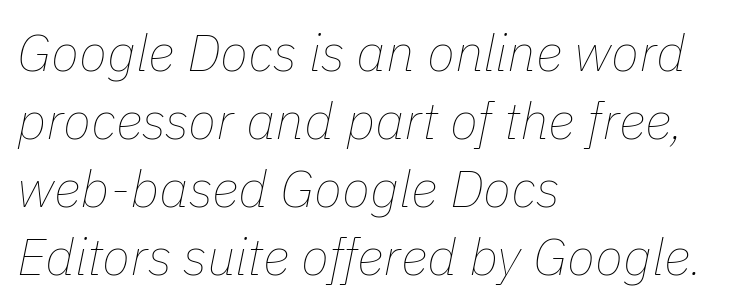
{"italic": "yes", "lean": "right", "slant_degrees": 11, "bold": "no", "weight": "thin", "width": "normal", "stroke_contrast": "low", "x_height": "medium", "monospaced": "no", "underline": "no", "align": "left", "line_spacing": "normal", "line_spacing_ratio": 1.31, "letter_spacing": "normal", "letter_spacing_em": 0.0, "glyph_px": 52}
